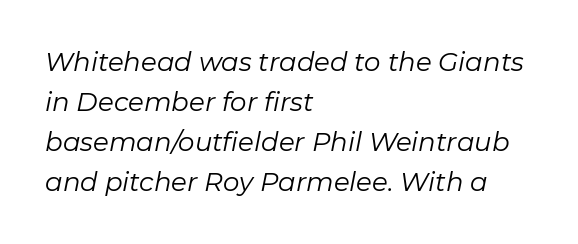
The image shows 26 px text type, italic (leaning right); set left-aligned, normal line spacing (1.54x), normal letter spacing, not underlined.
